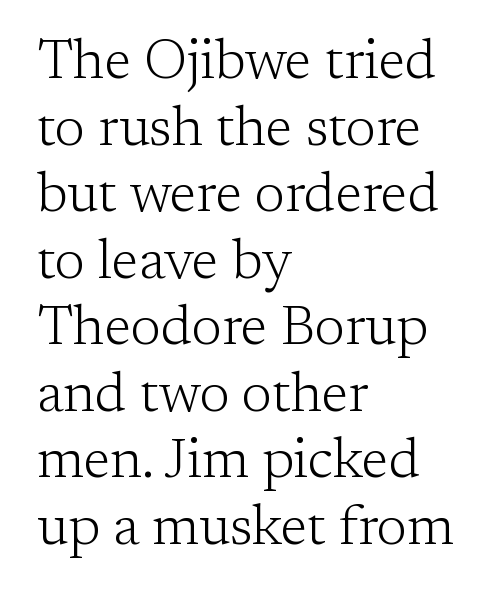
The image shows 55 px light serif type, upright; set left-aligned, line spacing 1.21x, normal letter spacing, not underlined; low stroke contrast and a medium x-height.
